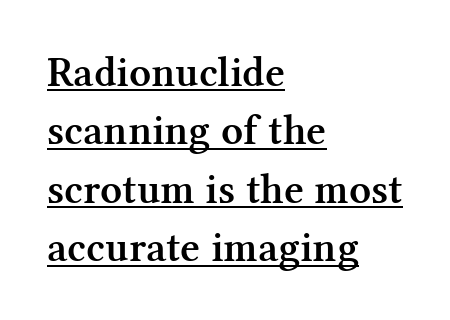
The image shows 43 px semibold serif type, upright; set left-aligned, normal line spacing (1.36x), normal letter spacing, underlined; medium stroke contrast and a medium x-height.
